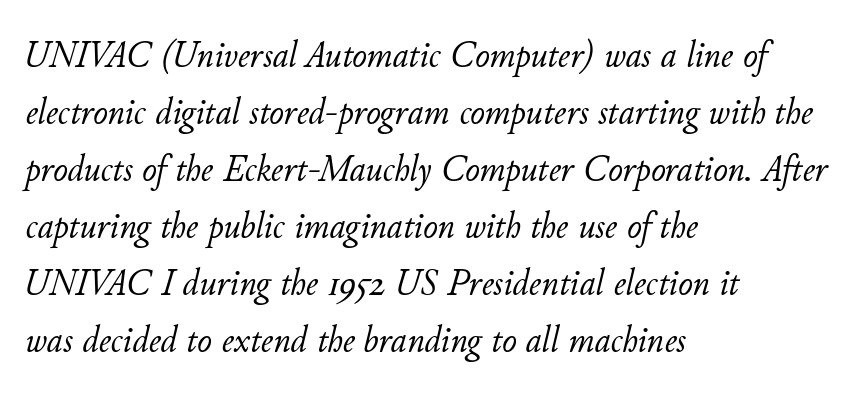
The image shows 39 px light type, italic (leaning right); set left-aligned, normal line spacing (1.46x), normal letter spacing, not underlined; low stroke contrast and a small x-height.
